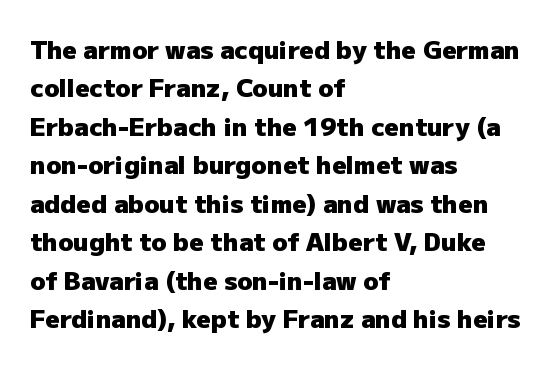
Here the glyphs are tracked normally, forming tight word shapes. Does the weight exceed regular? Yes, all the way to bold. The text block is weighted toward the left margin, trailing off unevenly rightward. Style check: upright. Notice how descenders clear the ascenders below comfortably — that's standard leading. Glance below the letters and you will spot only blank space.
